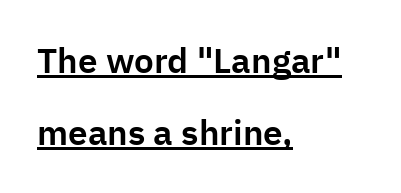
Underlined type. Students, note that the glyphs here touch the page at normal intervals. The lines are spread far apart with generous leading. The passage is arranged the way most books set body copy — flush left. This is roman type, the default non-slanted kind.
